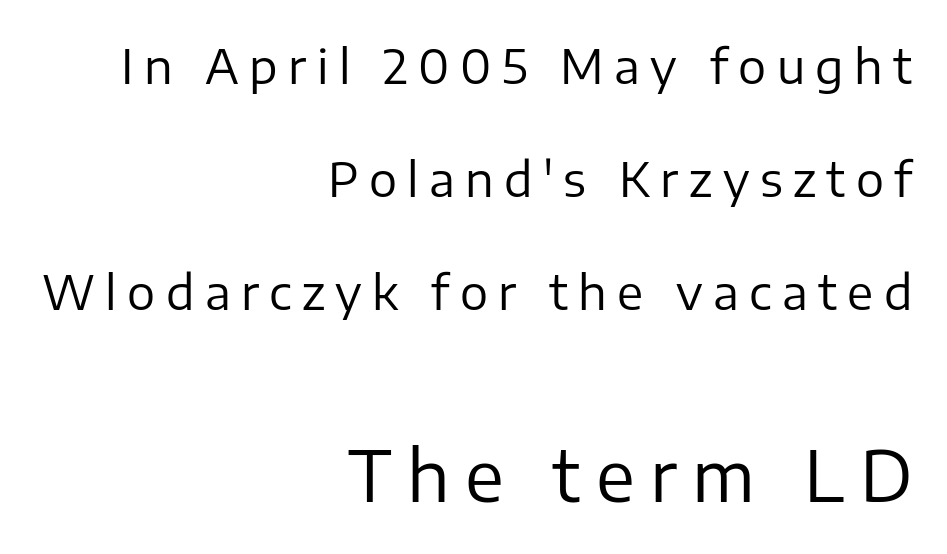
The image shows 70 px regular-weight sans-serif type, upright; set right-aligned, loose line spacing (2.4x), unusually wide letter spacing (+0.22 em), not underlined; the second (bottom) block is 1.49x larger; low stroke contrast and a medium x-height.
